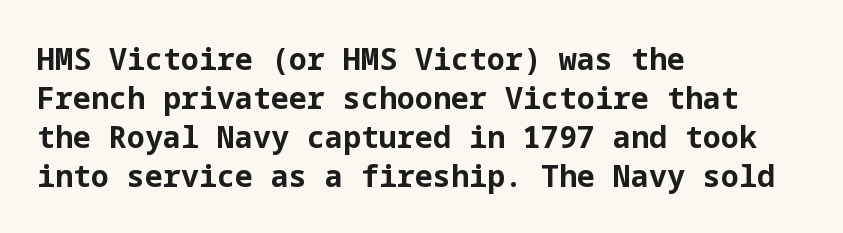
Every letter is thick-stroked: bold, no question. There is no visible air inserted between adjacent glyphs. Unlike a traditional serif, this face leaves its strokes unadorned. Lines of text with bare space underneath.
